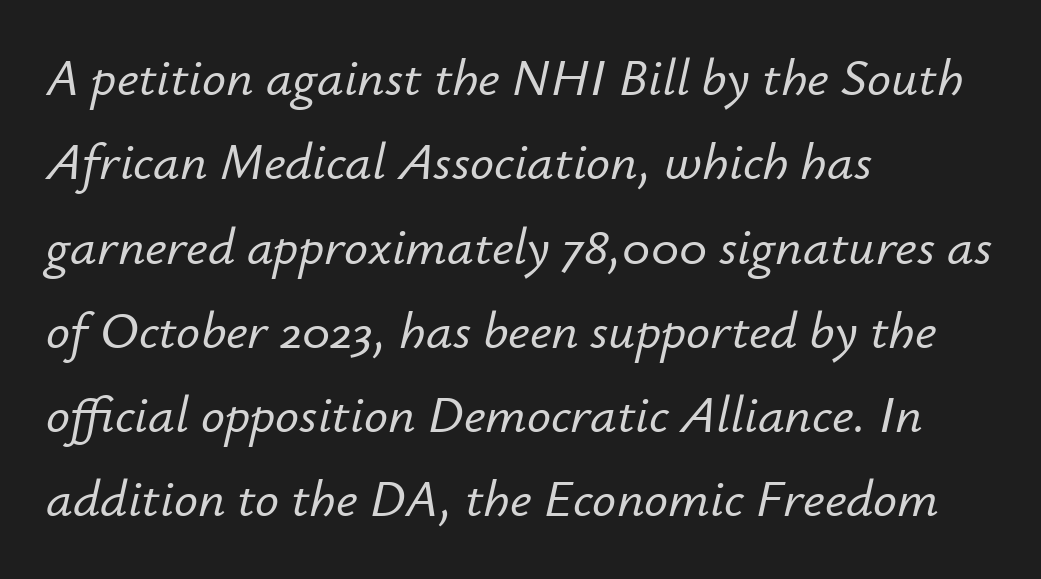
Q: Is the text italic (slanted)? A: Yes, it leans right by about 12 degrees.
Q: Is the text underlined? A: No.
Q: How is the paragraph aligned? A: Left-aligned.
Q: Is the spacing between letters normal or unusually wide? A: Normal.
Q: Is the spacing between lines tight, normal or loose? A: Normal.
Q: Width (condensed, normal, or wide)? A: Normal.
Q: Stroke contrast? A: Low.
Q: x-height? A: Small.
Q: Monospaced? A: No.
